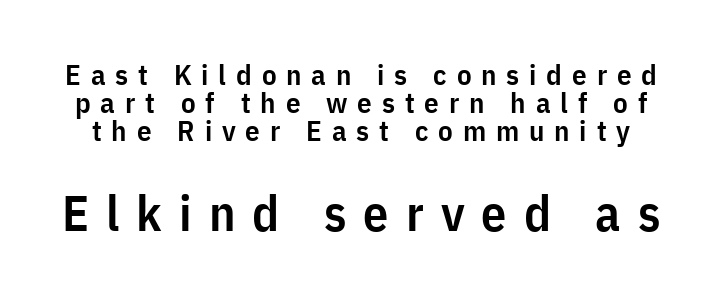
In terms of leading, this rendering errs on the cramped side. The rendering uses a semibold face; strokes are thickened but not to full bold. To sum up the face: it is a sans, with no serifs. Character widths vary here, with narrow letters taking less room than wide ones.
